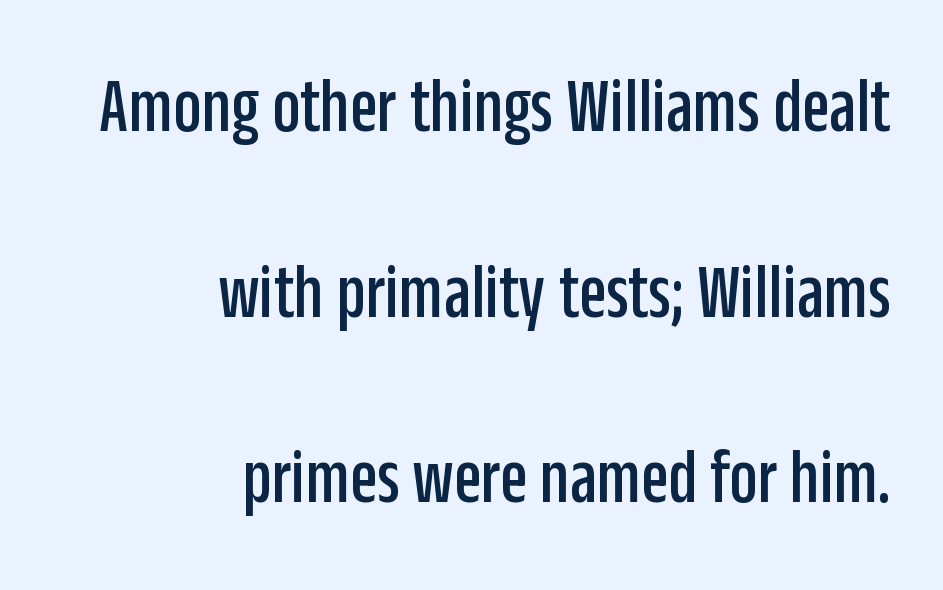
Q: Is the text italic (slanted)? A: No, it is upright.
Q: Is the typeface a serif or a sans-serif typeface? A: Sans-serif.
Q: Is the text underlined? A: No.
Q: How is the paragraph aligned? A: Right-aligned.
Q: Is the spacing between letters normal or unusually wide? A: Normal.
Q: Is the spacing between lines tight, normal or loose? A: Loose.
Q: Width (condensed, normal, or wide)? A: Condensed.
Q: Stroke contrast? A: Low.
Q: x-height? A: Large.
Q: Monospaced? A: No.
